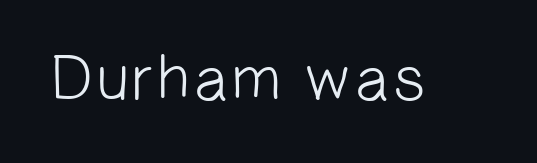
The image shows 64 px light sans-serif type; set normal letter spacing, not underlined; low stroke contrast and a medium x-height.
